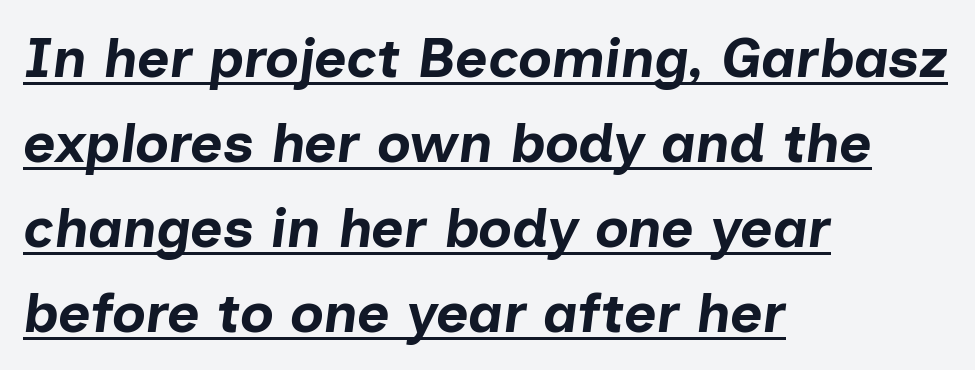
Q: Is the text bold? A: Yes.
Q: Is the text italic (slanted)? A: Yes, it leans right by about 7 degrees.
Q: Is the text underlined? A: Yes.
Q: How is the paragraph aligned? A: Left-aligned.
Q: Is the spacing between letters normal or unusually wide? A: Normal.
Q: Is the spacing between lines tight, normal or loose? A: Normal.
Q: Width (condensed, normal, or wide)? A: Normal.
Q: Stroke contrast? A: Low.
Q: x-height? A: Medium.
Q: Monospaced? A: No.
